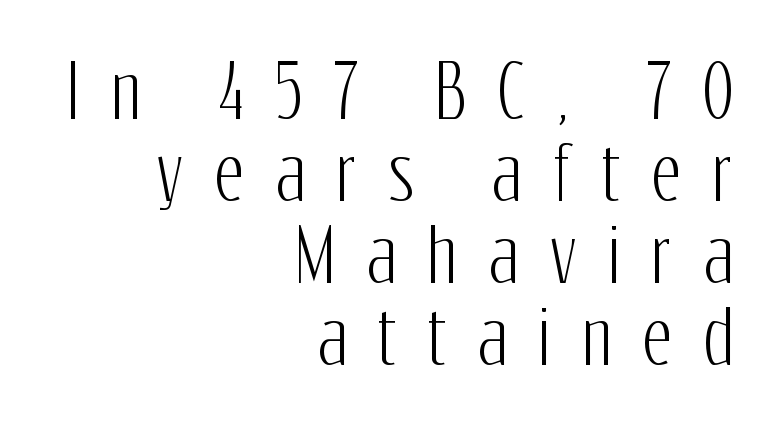
The image shows 72 px condensed sans-serif type, upright; set right-aligned, tight line spacing (1.14x), unusually wide letter spacing (+0.43 em), not underlined; low stroke contrast and a medium x-height.
